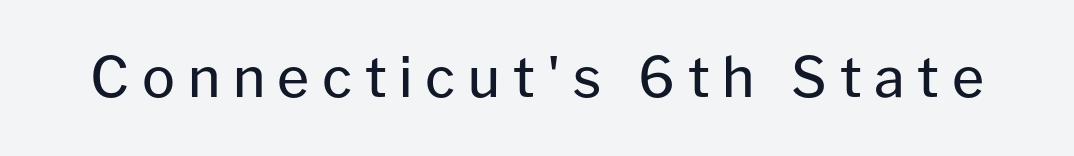
The face used here is rendered with a markedly widened letterfit. The characters are drawn with everyday or finer stroke widths. Varying glyph widths throughout — classic text-font behaviour. A sans-serif font was chosen for this passage. These lines were composed using upright roman letters.
